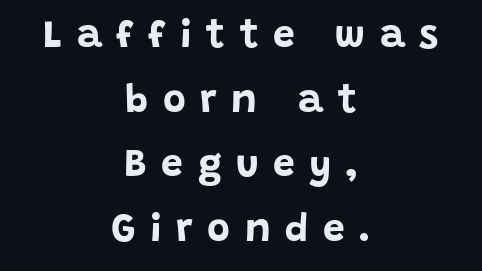
Students, this is bold: see how much ink each stroke carries. You can tell from the bare stems that sans-serif type was used. In CSS terms this would be text-align: center. A typesetter would call this proportional, since set widths differ per character. Nobody drew a line under any word here. Look at the tracking — it's clearly loosened, letters drifting apart.
